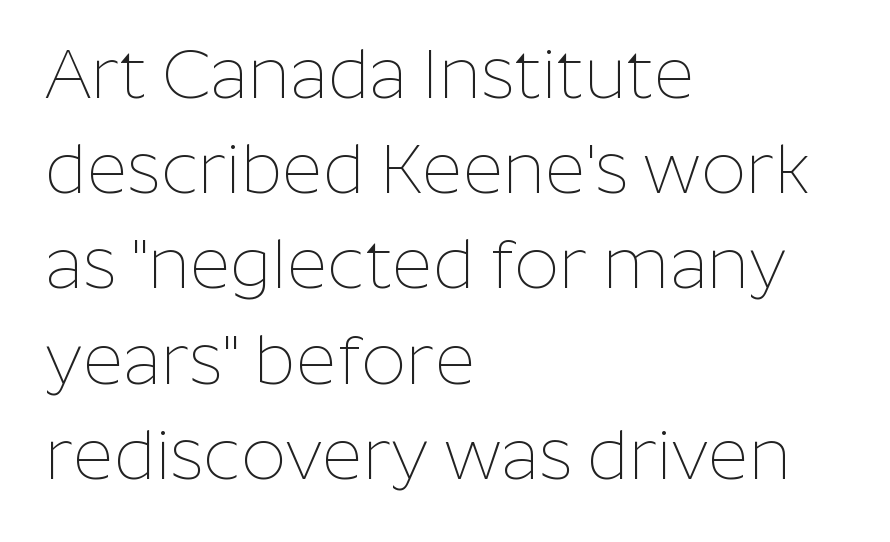
Q: Is the text bold? A: No.
Q: Is the text italic (slanted)? A: No, it is upright.
Q: Is the typeface a serif or a sans-serif typeface? A: Sans-serif.
Q: Is the text underlined? A: No.
Q: How is the paragraph aligned? A: Left-aligned.
Q: Is the spacing between letters normal or unusually wide? A: Normal.
Q: Is the spacing between lines tight, normal or loose? A: Normal.
Q: Width (condensed, normal, or wide)? A: Normal.
Q: Stroke contrast? A: Low.
Q: x-height? A: Medium.
Q: Monospaced? A: No.
